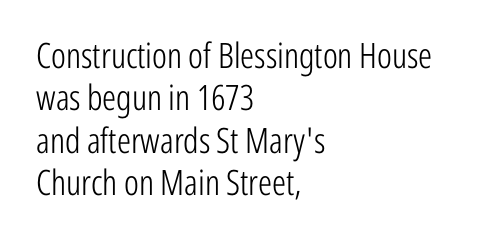
Q: Is the text bold? A: No.
Q: Is the text italic (slanted)? A: No, it is upright.
Q: Is the typeface a serif or a sans-serif typeface? A: Sans-serif.
Q: Is the text underlined? A: No.
Q: How is the paragraph aligned? A: Left-aligned.
Q: Is the spacing between letters normal or unusually wide? A: Normal.
Q: Width (condensed, normal, or wide)? A: Condensed.
Q: Stroke contrast? A: Low.
Q: x-height? A: Medium.
Q: Monospaced? A: No.
